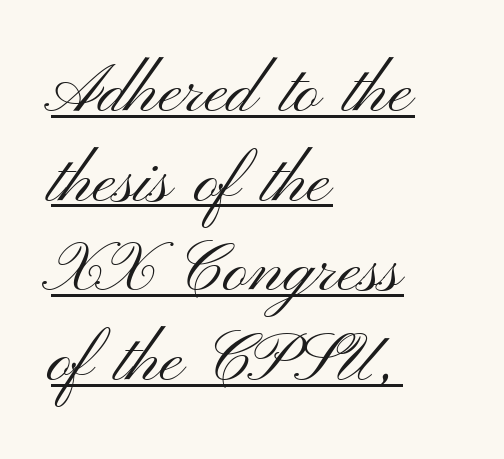
Is there an underline? Yes — a line sits under the letters. Character widths vary here, with narrow letters taking less room than wide ones. Tracking here is standard; glyphs follow each other at the usual distance. Stroke terminals: plain, sans-serif. Summary of vertical rhythm: regular, with standard interline spacing.
